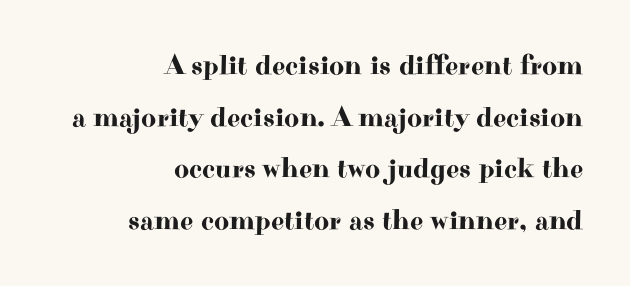
The image shows 29 px wide serif type, upright; set right-aligned, line spacing 1.78x, normal letter spacing, not underlined; high stroke contrast and a small x-height.
